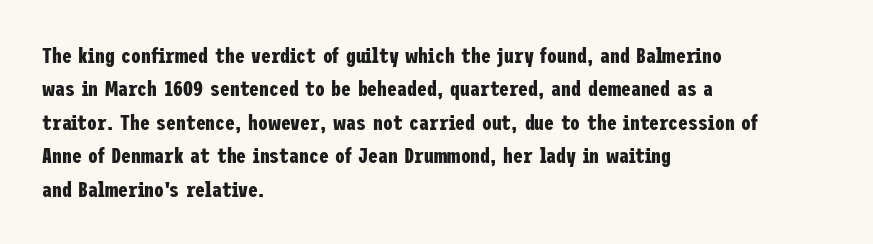
Q: Is the text bold? A: Yes.
Q: Is the text italic (slanted)? A: No, it is upright.
Q: Is the text underlined? A: No.
Q: How is the paragraph aligned? A: Left-aligned.
Q: Is the spacing between letters normal or unusually wide? A: Normal.
Q: Is the spacing between lines tight, normal or loose? A: Normal.
